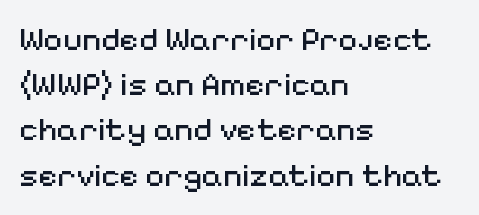
Q: Is the text bold? A: No.
Q: Is the text italic (slanted)? A: No, it is upright.
Q: Is the typeface a serif or a sans-serif typeface? A: Sans-serif.
Q: Is the text underlined? A: No.
Q: How is the paragraph aligned? A: Left-aligned.
Q: Is the spacing between letters normal or unusually wide? A: Normal.
Q: Is the spacing between lines tight, normal or loose? A: Normal.
Q: Width (condensed, normal, or wide)? A: Normal.
Q: Stroke contrast? A: Medium.
Q: x-height? A: Medium.
Q: Monospaced? A: No.
